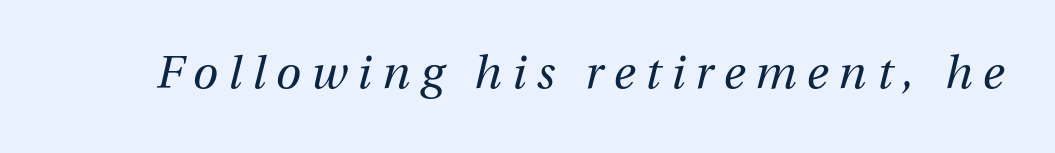
The image shows 46 px regular-weight type, italic (leaning right); set unusually wide letter spacing (+0.22 em), not underlined; medium stroke contrast and a medium x-height.
